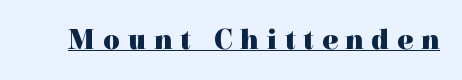
{"serif": "yes", "italic": "no", "bold": "yes", "weight": "heavy", "width": "normal", "x_height": "medium", "monospaced": "no", "underline": "yes", "letter_spacing": "wide", "letter_spacing_em": 0.27, "glyph_px": 29}
